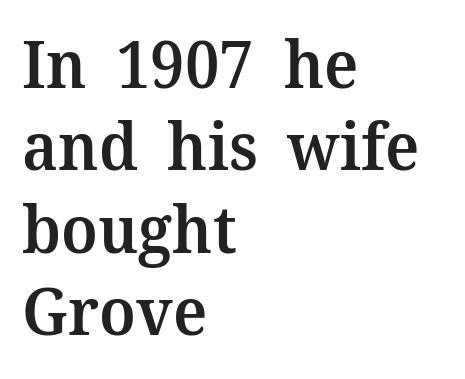
The passage shown is semibold, sitting just below true bold. Quick note: underline off. Compared with typical body copy, the letter spacing here is the same. The type family on display is of the serif kind.
